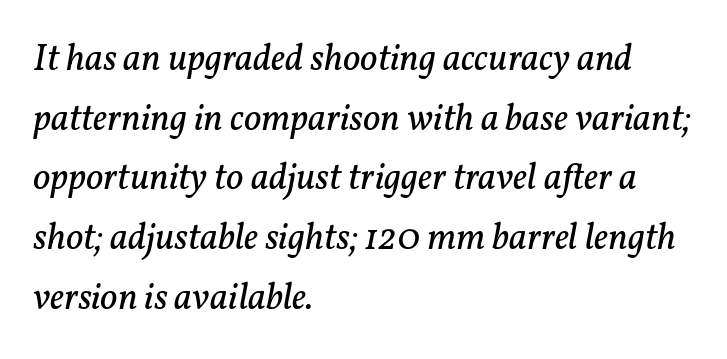
{"serif": "yes", "italic": "yes", "lean": "right", "slant_degrees": 11, "bold": "no", "weight": "regular", "width": "normal", "stroke_contrast": "low", "x_height": "medium", "monospaced": "no", "underline": "no", "align": "left", "line_spacing": "normal", "line_spacing_ratio": 1.57, "letter_spacing": "normal", "letter_spacing_em": 0.0, "glyph_px": 38}
